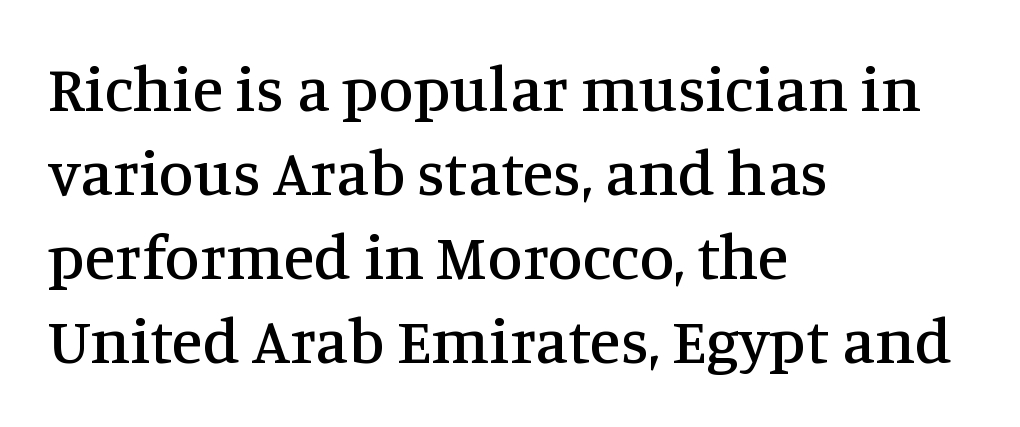
The passage is arranged the way most books set body copy — flush left. Is this a fixed-width face? No — the glyphs have proportional, varying widths. I'd call this a serif setting — the letters wear small feet. This block has exactly the height ordinary leading produces. Each row of text sits above clean, open space. Spacing between characters is what you'd get straight out of the box.
